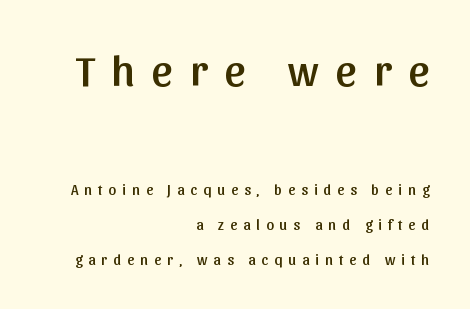
The image shows 44 px sans-serif type, upright; set right-aligned, loose line spacing (2.33x), unusually wide letter spacing (+0.4 em), not underlined; the first (top) block is 2.93x larger; low stroke contrast and a medium x-height.
